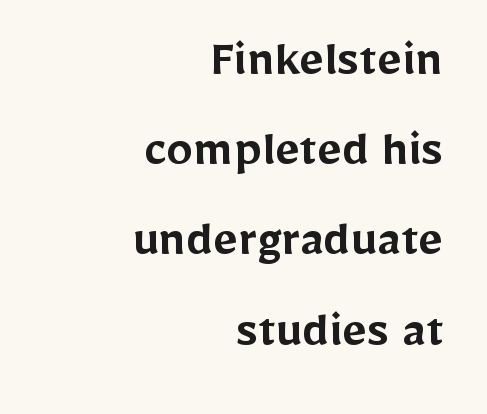
Nope, not italic — everything's standing straight. The rag falls on the left side of this text block. Summary of weight: moderately heavy, a semibold. Caption: standard tracking, unaltered. The space directly below the letters is spotless. Observe the absence of serifs on each vertical stroke in this sample.
